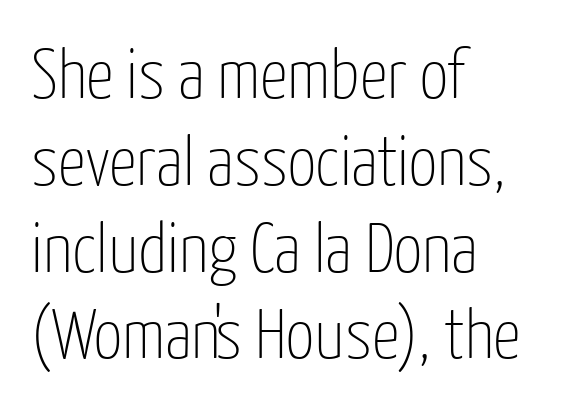
Q: Is the text bold? A: No.
Q: Is the text italic (slanted)? A: No, it is upright.
Q: Is the typeface a serif or a sans-serif typeface? A: Sans-serif.
Q: Is the text underlined? A: No.
Q: How is the paragraph aligned? A: Left-aligned.
Q: Is the spacing between letters normal or unusually wide? A: Normal.
Q: Width (condensed, normal, or wide)? A: Condensed.
Q: Stroke contrast? A: Low.
Q: x-height? A: Medium.
Q: Monospaced? A: No.
